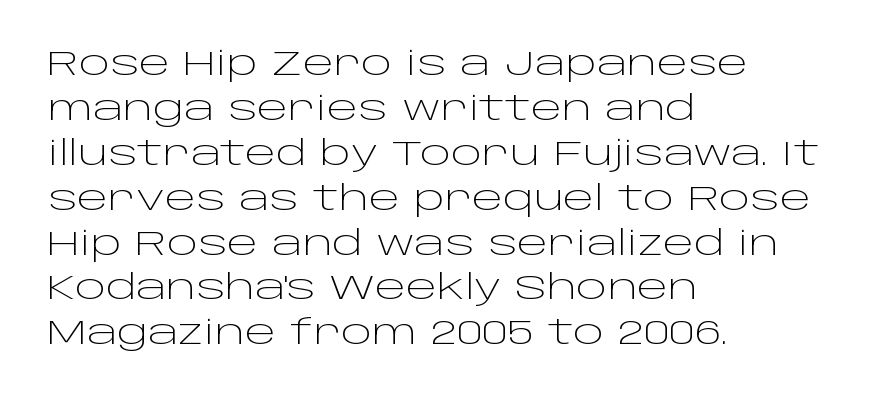
The specimen omits any rule beneath the text block's lines. Line starts are locked; line ends wander. Look at the bottom of the vertical strokes: they stop flat, with no serifs. One glance says typical: line gaps are just what's usual. Spacing verdict: proportional, widths tailored to each character. Heaviness? Minimal to ordinary, like unemphasized prose.
